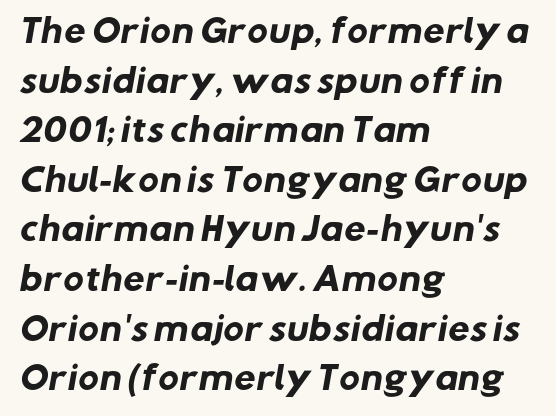
The image shows 31 px heavy sans-serif type; set left-aligned, normal line spacing (1.6x), normal letter spacing, not underlined; low stroke contrast and a medium x-height.
